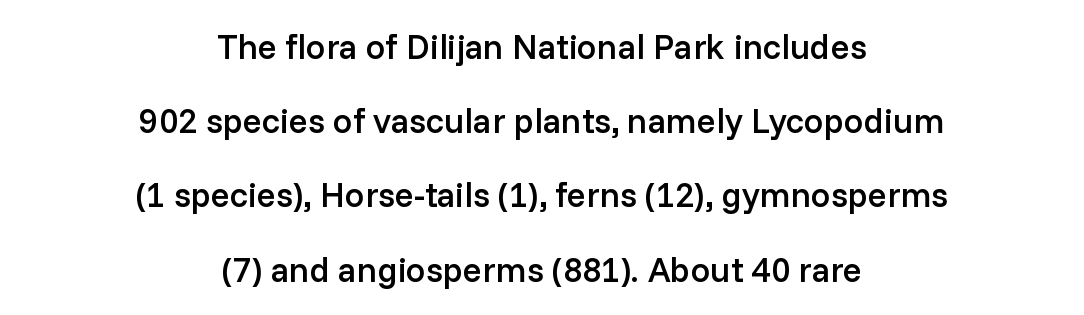
Q: Is the text bold? A: Semi-bold.
Q: Is the text italic (slanted)? A: No, it is upright.
Q: Is the typeface a serif or a sans-serif typeface? A: Sans-serif.
Q: Is the text underlined? A: No.
Q: How is the paragraph aligned? A: Centered.
Q: Is the spacing between letters normal or unusually wide? A: Normal.
Q: Is the spacing between lines tight, normal or loose? A: Loose.
Q: Width (condensed, normal, or wide)? A: Normal.
Q: Stroke contrast? A: Low.
Q: x-height? A: Medium.
Q: Monospaced? A: No.
